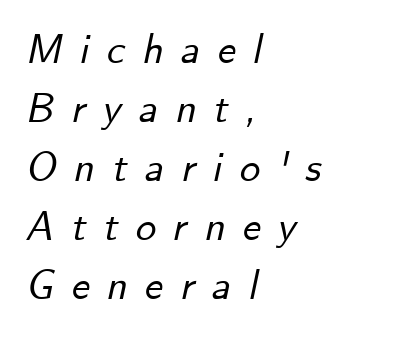
Note the varied advance widths — an 'i' is clearly narrower than an 'm'. The passage shown leans; its letterforms are oblique. These lines are set flush left with a ragged right edge. The foot of each line stays bare and open.
